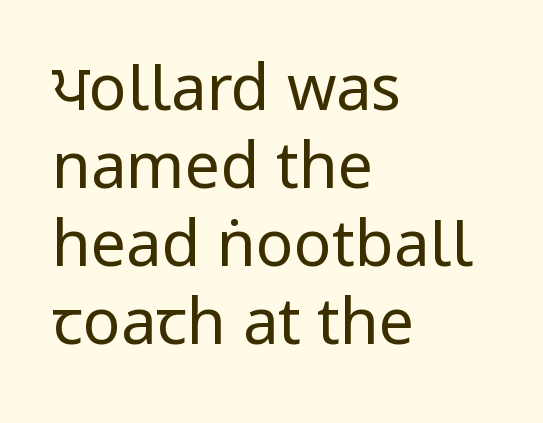
Q: Is the text bold? A: No.
Q: Is the text italic (slanted)? A: No, it is upright.
Q: Is the typeface a serif or a sans-serif typeface? A: Sans-serif.
Q: Is the text underlined? A: No.
Q: How is the paragraph aligned? A: Left-aligned.
Q: Is the spacing between letters normal or unusually wide? A: Normal.
Q: Width (condensed, normal, or wide)? A: Condensed.
Q: Stroke contrast? A: Low.
